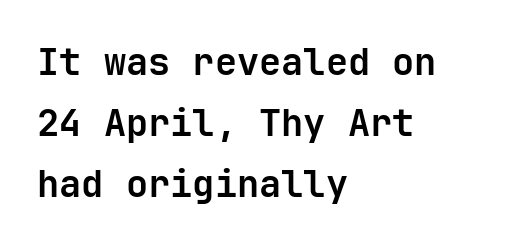
Q: Is the text bold? A: Yes.
Q: Is the text italic (slanted)? A: No, it is upright.
Q: Is the typeface a serif or a sans-serif typeface? A: Sans-serif.
Q: Is the text underlined? A: No.
Q: How is the paragraph aligned? A: Left-aligned.
Q: Is the spacing between letters normal or unusually wide? A: Normal.
Q: Is the spacing between lines tight, normal or loose? A: Normal.
Q: Width (condensed, normal, or wide)? A: Normal.
Q: Stroke contrast? A: Low.
Q: x-height? A: Medium.
Q: Monospaced? A: Yes.
